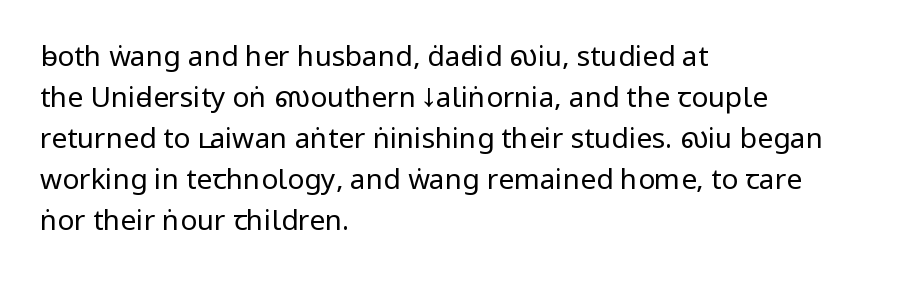
{"serif": "no", "italic": "no", "bold": "no", "weight": "regular", "width": "condensed", "stroke_contrast": "low", "x_height": "large", "monospaced": "no", "underline": "no", "align": "left", "line_spacing": "normal", "line_spacing_ratio": 1.46, "letter_spacing": "normal", "letter_spacing_em": 0.0, "glyph_px": 28}
